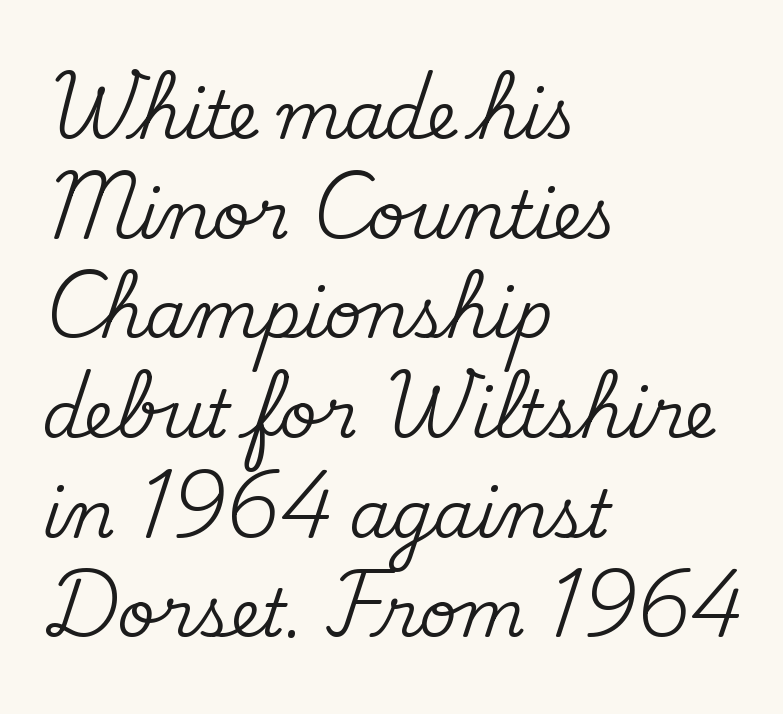
{"width": "normal", "stroke_contrast": "medium", "x_height": "small", "monospaced": "no", "underline": "no", "align": "left", "line_spacing": "normal", "line_spacing_ratio": 1.51, "letter_spacing": "normal", "letter_spacing_em": 0.0, "glyph_px": 66}
